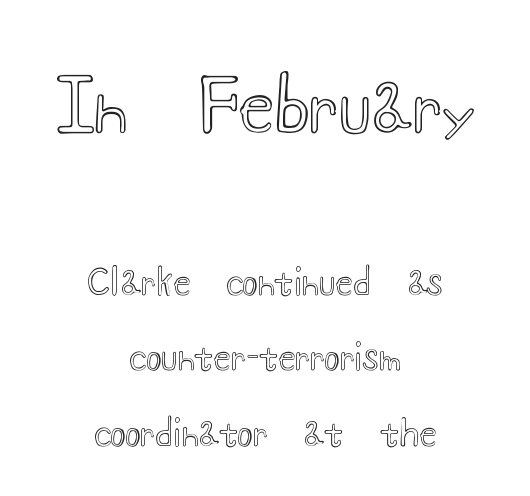
Q: Is the text italic (slanted)? A: No, it is upright.
Q: Is the text underlined? A: No.
Q: How is the paragraph aligned? A: Centered.
Q: Is the spacing between letters normal or unusually wide? A: Normal.
Q: Is the spacing between lines tight, normal or loose? A: Loose.
Q: Which block of text is set in a larger size, the first (top) or the second (bottom)? A: The first (top) one.
Q: Width (condensed, normal, or wide)? A: Wide.
Q: x-height? A: Small.
Q: Monospaced? A: No.
